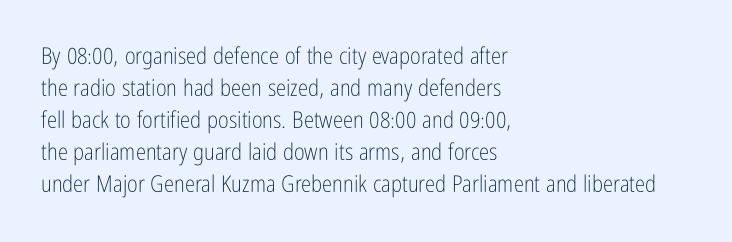
Caption: standard tracking, unaltered. Does the leading feel generous? No, just average. The lines are quadded left. Check the space under the baseline: it is left empty.
